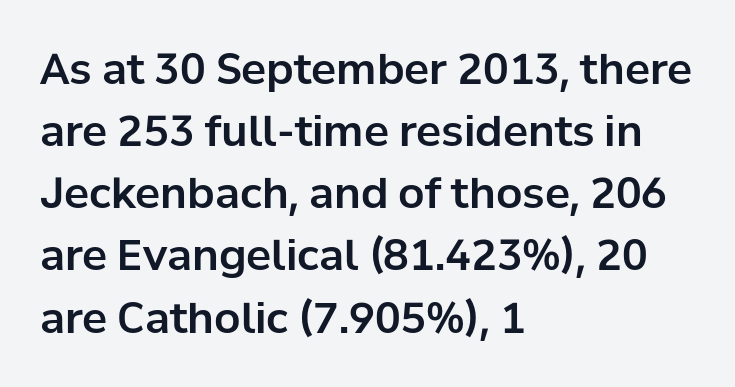
The image shows 42 px sans-serif type, upright; set left-aligned, normal line spacing (1.48x), normal letter spacing, not underlined; low stroke contrast and a medium x-height.
